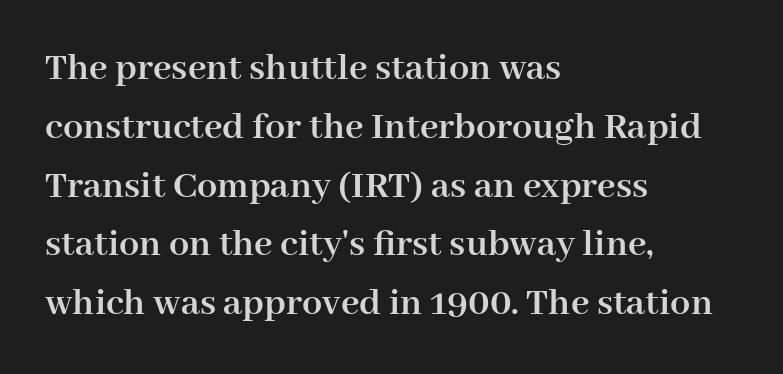
Regarding serifs, this sample has them. When letters stand straight like this, we call the style roman or upright. Only glyphs here, with clear space below each row. The paragraph has a hard left edge and a soft right edge. This is heavy type, rendered in bold. Note the varied advance widths — an 'i' is clearly narrower than an 'm'.
